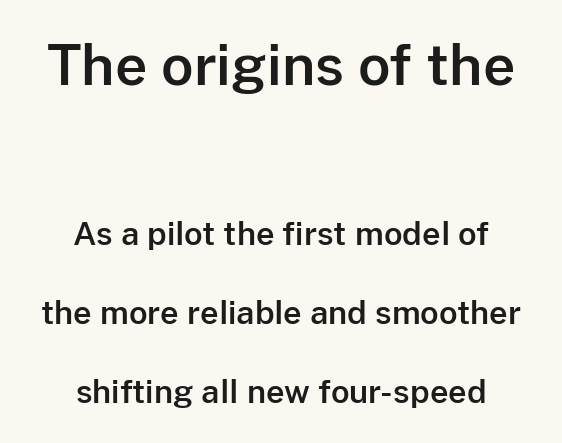
Posture: upright roman. Layout note: lines centered. Summary of vertical rhythm: relaxed, with wide interline spacing. Typesetter's note — upper block bumped up in size, lower block left smaller. The glyphs in this specimen are sans serif. The face used here is rendered with its standard letterfit.
